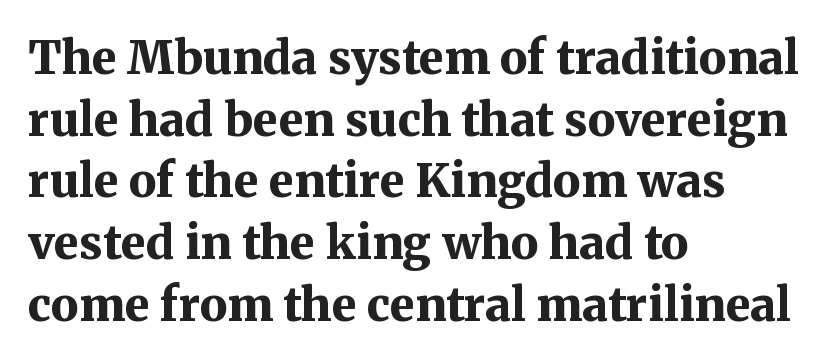
{"serif": "yes", "italic": "no", "bold": "yes", "weight": "bold", "width": "normal", "stroke_contrast": "medium", "x_height": "medium", "monospaced": "no", "underline": "no", "align": "left", "line_spacing": "normal", "line_spacing_ratio": 1.34, "letter_spacing": "normal", "letter_spacing_em": 0.0, "glyph_px": 46}
